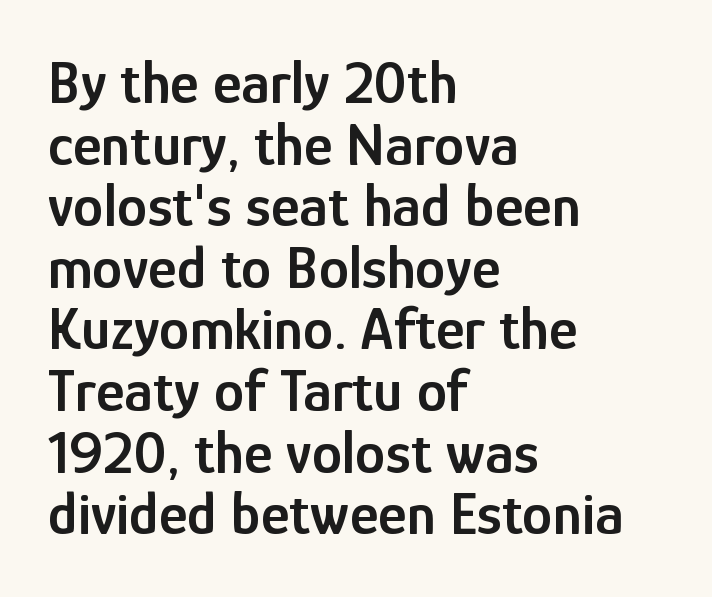
A classic flush-left, rag-right setting is used for this passage. Quick note: interline space is minimal. The passage shown is typed in a proportional face where columns would drift. Nope, no serifs anywhere on these letters.
